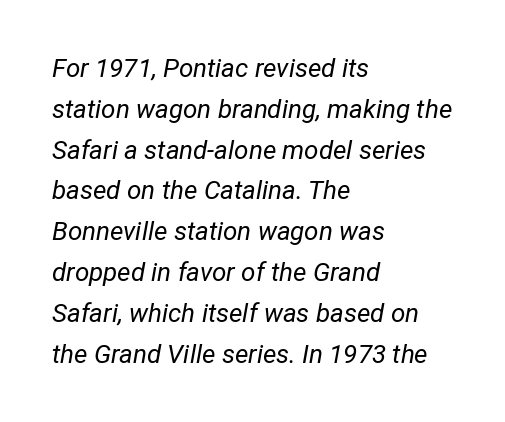
Nobody drew a line under any word here. Casual observation: everything's shoved over to the left. This sample keeps an unexceptional amount of space between lines. Look at the tracking — it's just the regular setting, nothing added. Compared with ordinary roman type, these characters are visibly tilted.
